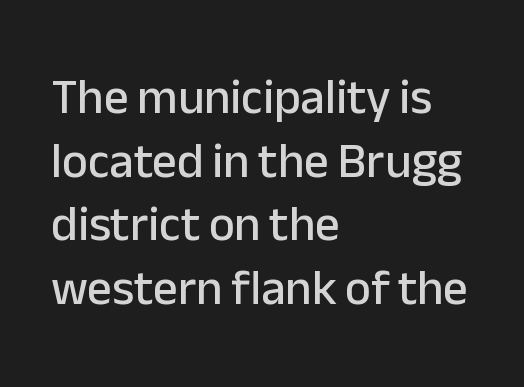
The image shows 49 px sans-serif type, upright; set left-aligned, normal line spacing (1.3x), normal letter spacing, not underlined; low stroke contrast and a medium x-height.
